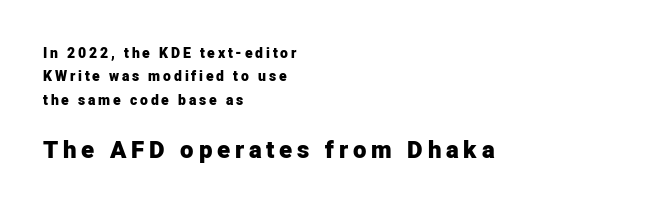
The image shows 24 px bold type, upright; set left-aligned, normal line spacing (1.67x), unusually wide letter spacing (+0.2 em), not underlined; the second (bottom) block is 1.71x larger.
